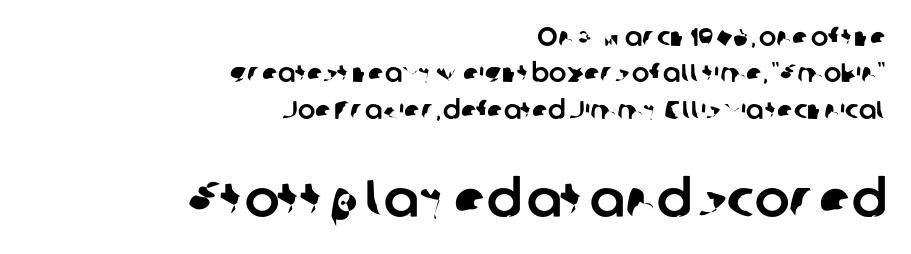
The image shows 52 px sans-serif type; set right-aligned, normal line spacing (1.4x), normal letter spacing, not underlined; the second (bottom) block is 2.0x larger; low stroke contrast and a medium x-height.
